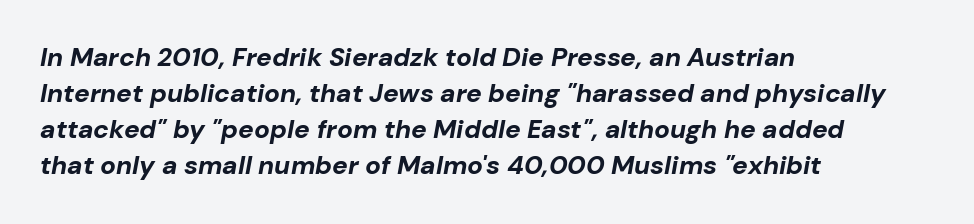
The image shows 26 px bold type, italic (leaning right); set left-aligned, normal line spacing (1.39x), normal letter spacing, not underlined.
